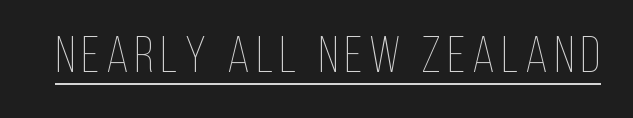
Q: Is the text bold? A: No.
Q: Is the text italic (slanted)? A: No, it is upright.
Q: Is the text underlined? A: Yes.
Q: Width (condensed, normal, or wide)? A: Condensed.
Q: Stroke contrast? A: Low.
Q: x-height? A: Large.
Q: Monospaced? A: No.
